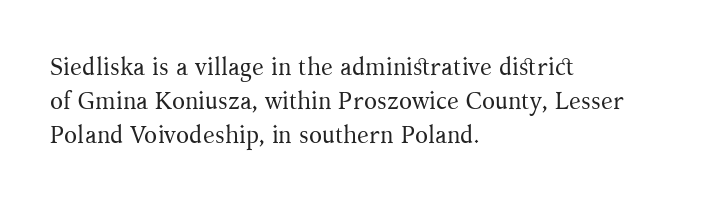
{"italic": "no", "bold": "no", "underline": "no", "align": "left", "line_spacing": "normal", "line_spacing_ratio": 1.41, "letter_spacing": "normal", "letter_spacing_em": 0.0, "glyph_px": 24}
